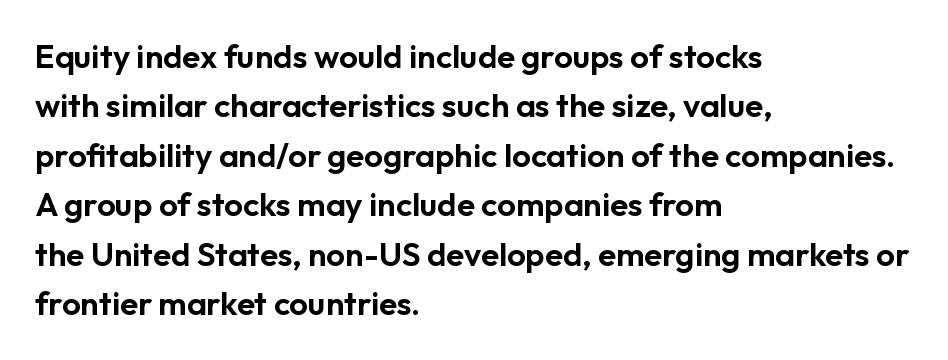
The designer left line spacing at the default. Casual observation: everything's shoved over to the left. These lines were composed using upright roman letters. Varying glyph widths throughout — classic text-font behaviour. This rendering features lettering with no underline. Each letter's strokes conclude bluntly, with no projecting serifs.
